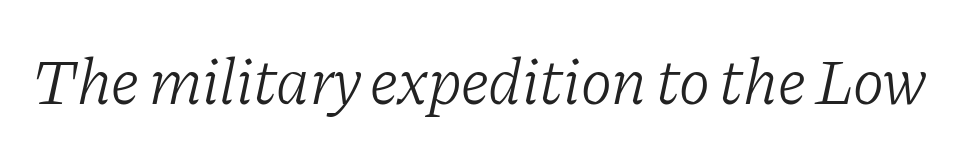
{"serif": "yes", "italic": "yes", "lean": "right", "slant_degrees": 11, "bold": "no", "weight": "light", "width": "normal", "stroke_contrast": "low", "x_height": "medium", "monospaced": "no", "underline": "no", "letter_spacing": "normal", "letter_spacing_em": 0.0, "glyph_px": 66}
